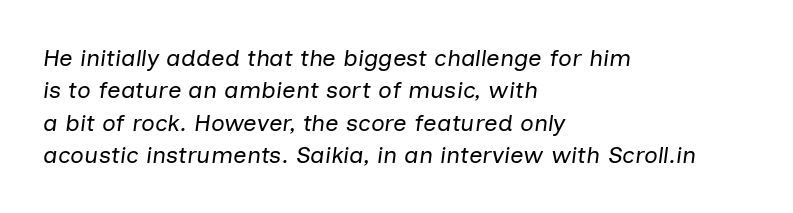
Q: Is the text bold? A: No.
Q: Is the text italic (slanted)? A: Yes, it leans right by about 7 degrees.
Q: Is the text underlined? A: No.
Q: How is the paragraph aligned? A: Left-aligned.
Q: Is the spacing between letters normal or unusually wide? A: Normal.
Q: Is the spacing between lines tight, normal or loose? A: Normal.
